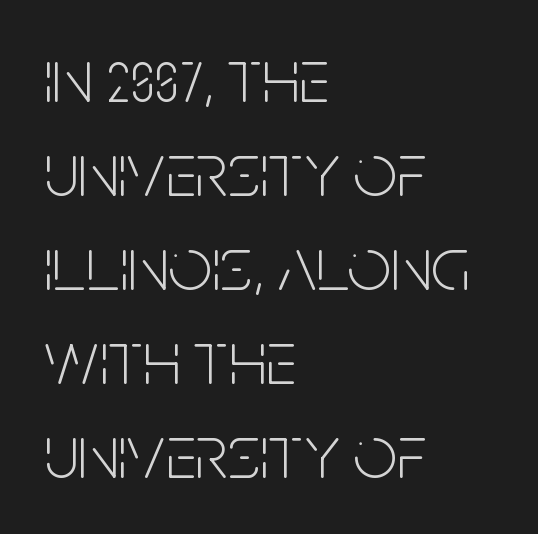
The lines in this sample share a left origin and differ only in where they stop. Every character sits straight up, as roman type does. This sample uses plain, unmodified letter spacing. This sample uses a sans-serif face.
